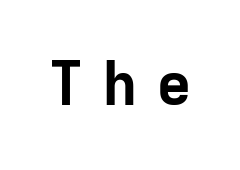
The image shows 60 px bold sans-serif type, upright, monospaced; set unusually wide letter spacing (+0.3 em), not underlined; low stroke contrast and a medium x-height.
